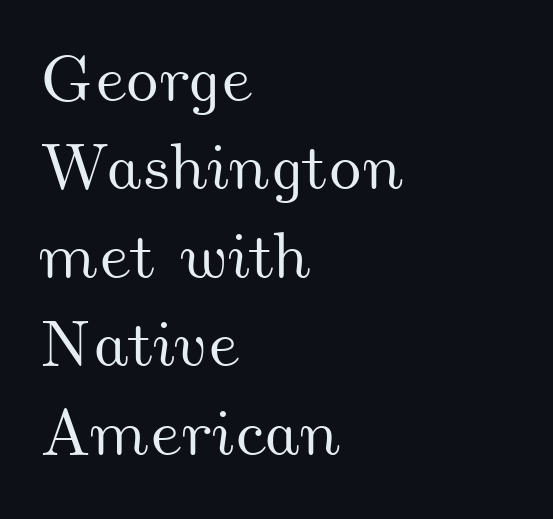
The image shows 66 px wide type; set left-aligned, normal line spacing (1.34x), normal letter spacing, not underlined; medium stroke contrast and a small x-height.
